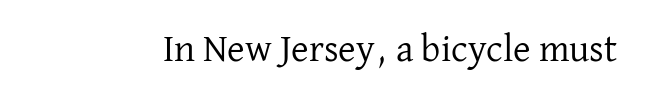
The image shows 38 px regular-weight serif type, upright; set normal letter spacing, not underlined; low stroke contrast and a medium x-height.
